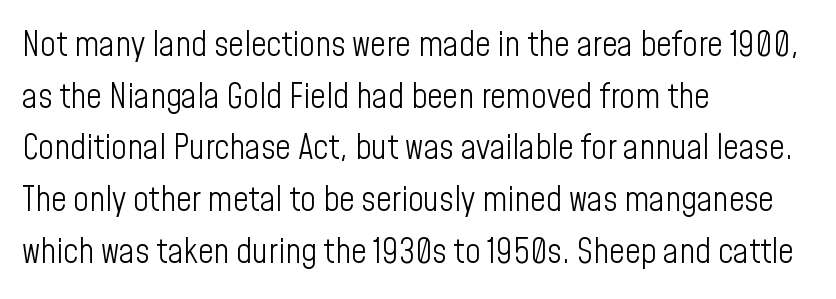
Q: Is the text bold? A: No.
Q: Is the text italic (slanted)? A: No, it is upright.
Q: Is the typeface a serif or a sans-serif typeface? A: Sans-serif.
Q: Is the text underlined? A: No.
Q: How is the paragraph aligned? A: Left-aligned.
Q: Is the spacing between letters normal or unusually wide? A: Normal.
Q: Is the spacing between lines tight, normal or loose? A: Normal.
Q: Width (condensed, normal, or wide)? A: Condensed.
Q: Stroke contrast? A: Low.
Q: x-height? A: Medium.
Q: Monospaced? A: No.
